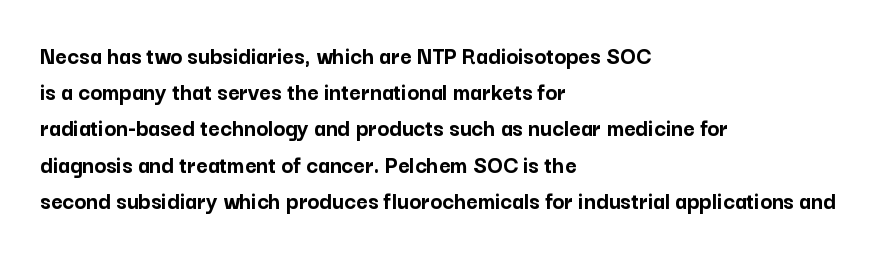
{"italic": "no", "bold": "yes", "underline": "no", "align": "left", "line_spacing": "normal", "line_spacing_ratio": 1.45, "letter_spacing": "normal", "letter_spacing_em": 0.0, "glyph_px": 25}
